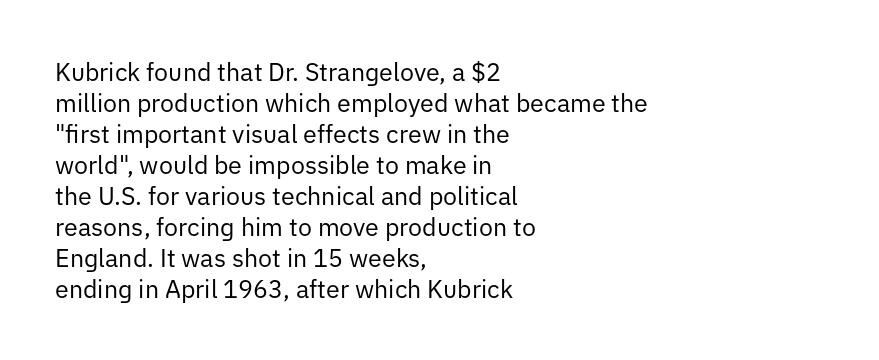
{"italic": "no", "bold": "no", "underline": "no", "align": "left", "line_spacing_ratio": 1.24, "letter_spacing": "normal", "letter_spacing_em": 0.0, "glyph_px": 25}
